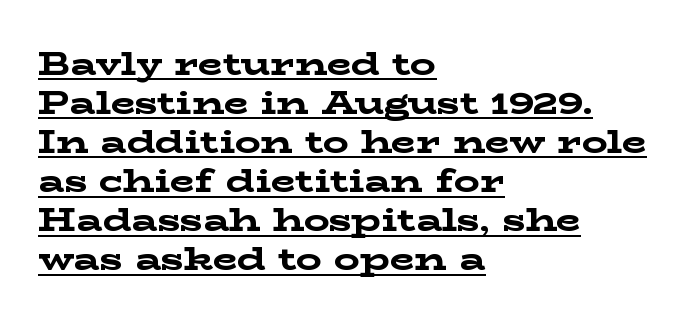
{"serif": "yes", "italic": "no", "bold": "yes", "weight": "bold", "width": "wide", "stroke_contrast": "low", "x_height": "medium", "monospaced": "no", "underline": "yes", "align": "left", "line_spacing_ratio": 1.22, "letter_spacing": "normal", "letter_spacing_em": 0.0, "glyph_px": 32}
